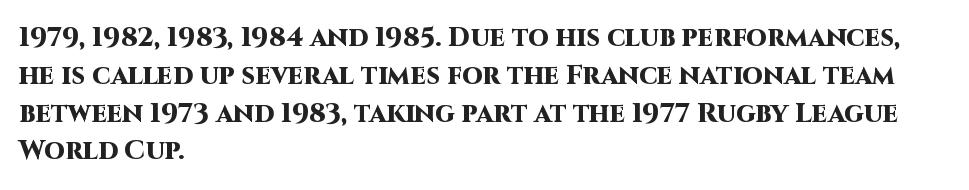
The image shows 27 px bold type, upright; set left-aligned, normal line spacing (1.4x), normal letter spacing, not underlined.
